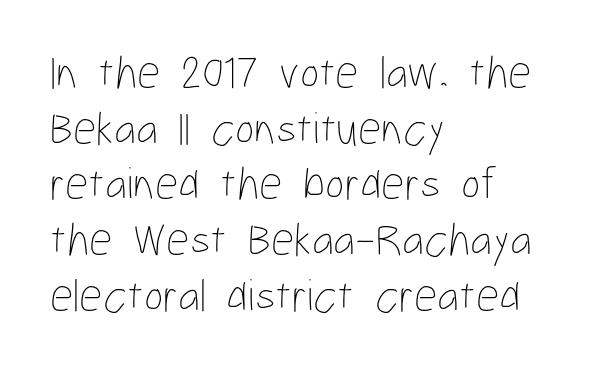
Do the characters align in a grid? No, the font is proportional. Leftover space on each line is placed entirely after the last word. A light-to-regular cut is what we see here. A roman cut, with each character standing at attention.
